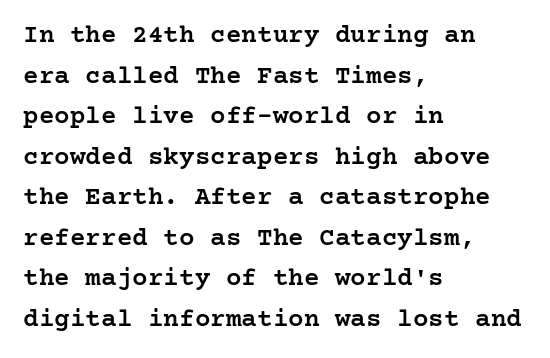
The image shows 26 px text type, upright; set left-aligned, normal line spacing (1.56x), normal letter spacing, not underlined.
